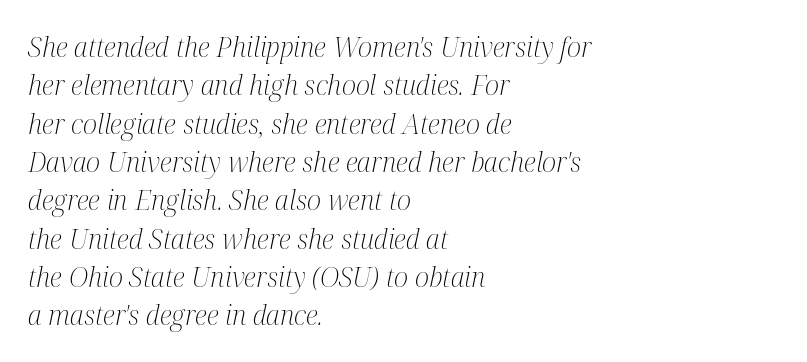
Descenders are the only things crossing below the line. Does the lettering tilt? It does — this is italic. One glance says typical: line gaps are just what's usual. Short note: letters normally spaced.
